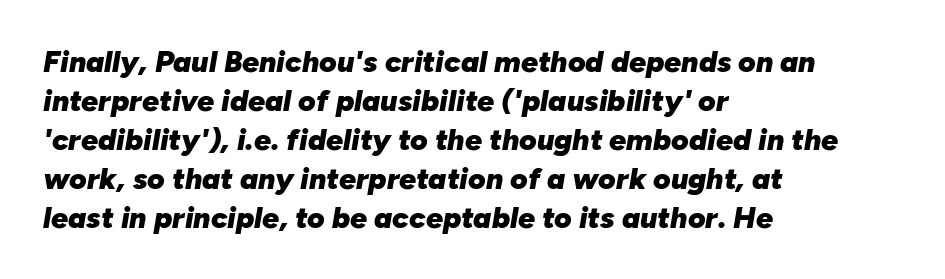
{"italic": "yes", "lean": "right", "slant_degrees": 10, "bold": "yes", "weight": "heavy", "width": "normal", "stroke_contrast": "low", "x_height": "medium", "monospaced": "no", "underline": "no", "align": "left", "line_spacing": "normal", "line_spacing_ratio": 1.3, "letter_spacing": "normal", "letter_spacing_em": 0.0, "glyph_px": 30}
